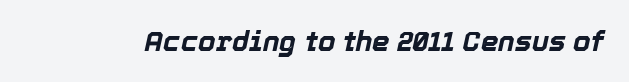
Plenty of ink on the page — the face is bold. The letterforms sit shoulder to shoulder at normal distance. Words float on clear page, feet unadorned. Style check: oblique.
